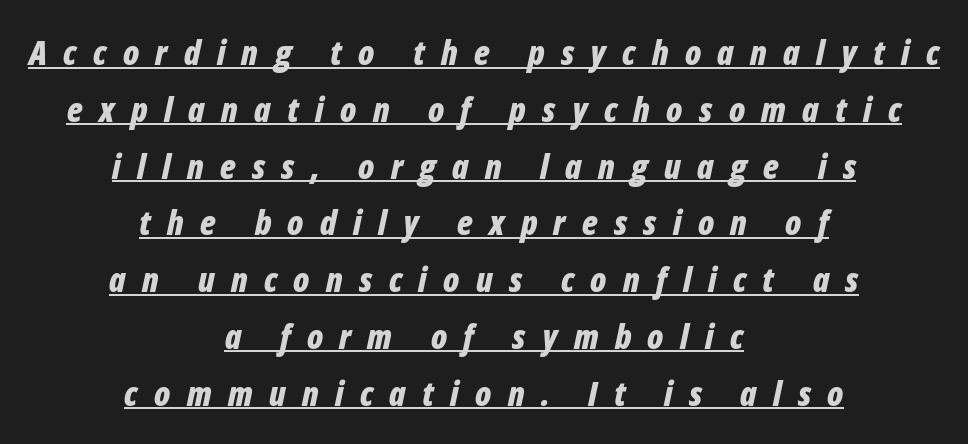
Q: Is the text bold? A: Yes.
Q: Is the text italic (slanted)? A: Yes, it leans right by about 12 degrees.
Q: Is the text underlined? A: Yes.
Q: How is the paragraph aligned? A: Centered.
Q: Is the spacing between letters normal or unusually wide? A: Unusually wide.
Q: Is the spacing between lines tight, normal or loose? A: Normal.
Q: Width (condensed, normal, or wide)? A: Condensed.
Q: Stroke contrast? A: Low.
Q: x-height? A: Medium.
Q: Monospaced? A: No.
